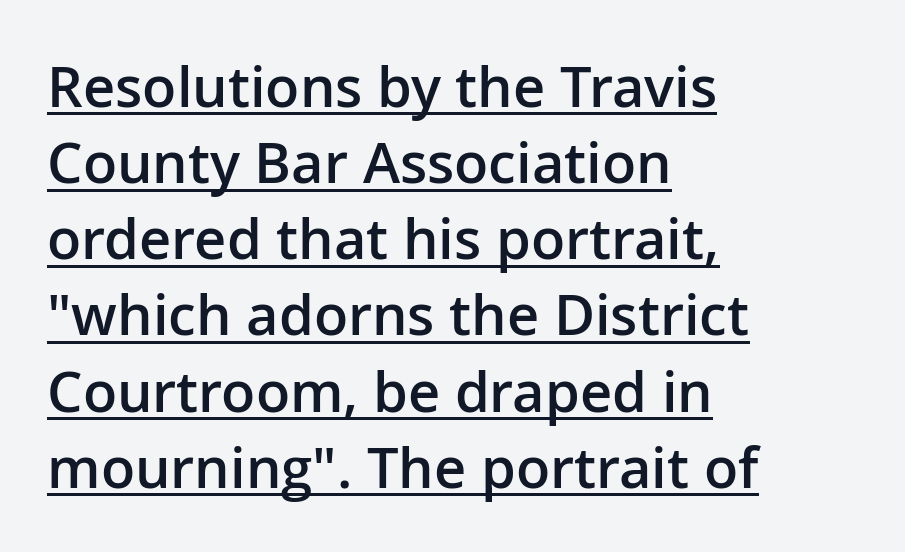
Q: Is the text bold? A: Semi-bold.
Q: Is the text italic (slanted)? A: No, it is upright.
Q: Is the typeface a serif or a sans-serif typeface? A: Sans-serif.
Q: Is the text underlined? A: Yes.
Q: How is the paragraph aligned? A: Left-aligned.
Q: Is the spacing between letters normal or unusually wide? A: Normal.
Q: Is the spacing between lines tight, normal or loose? A: Normal.
Q: Width (condensed, normal, or wide)? A: Normal.
Q: Stroke contrast? A: Low.
Q: x-height? A: Medium.
Q: Monospaced? A: No.
